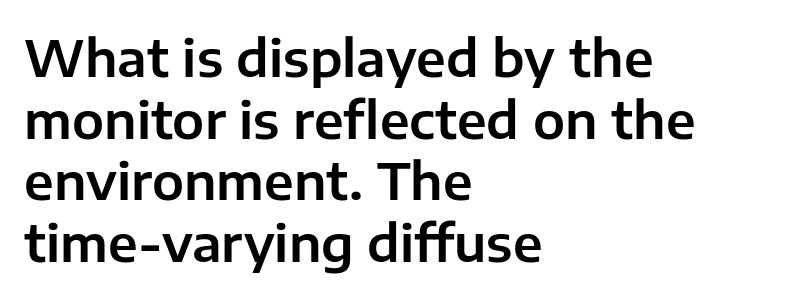
{"serif": "no", "italic": "no", "width": "normal", "stroke_contrast": "low", "x_height": "medium", "monospaced": "no", "underline": "no", "align": "left", "line_spacing_ratio": 1.21, "letter_spacing": "normal", "letter_spacing_em": 0.0, "glyph_px": 51}
